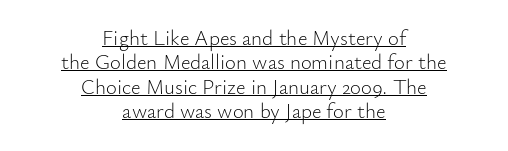
What stands out about the letter spacing? Nothing — it is the standard amount. Caption: multi-line text, centered on the measure. A baseline rule has been typeset under these characters. The letters stand straight up with perfectly vertical stems. Unbolded letterforms with no extra heft.
